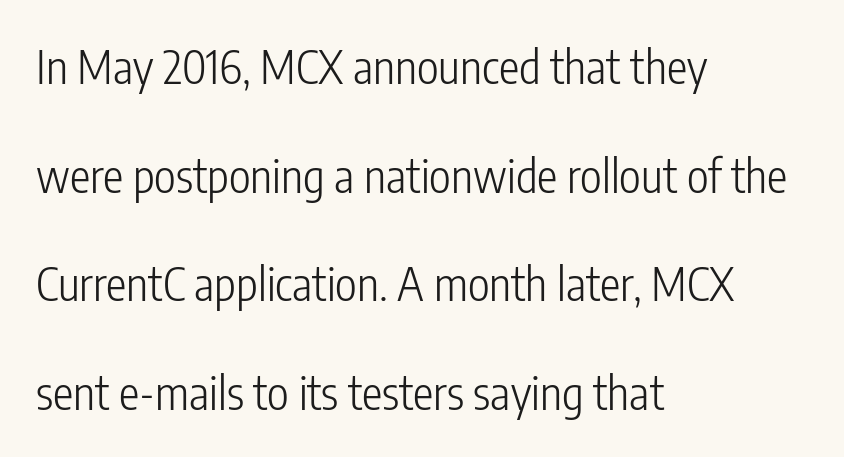
The image shows 46 px light, condensed sans-serif type, upright; set left-aligned, loose line spacing (2.36x), normal letter spacing, not underlined; low stroke contrast and a medium x-height.
